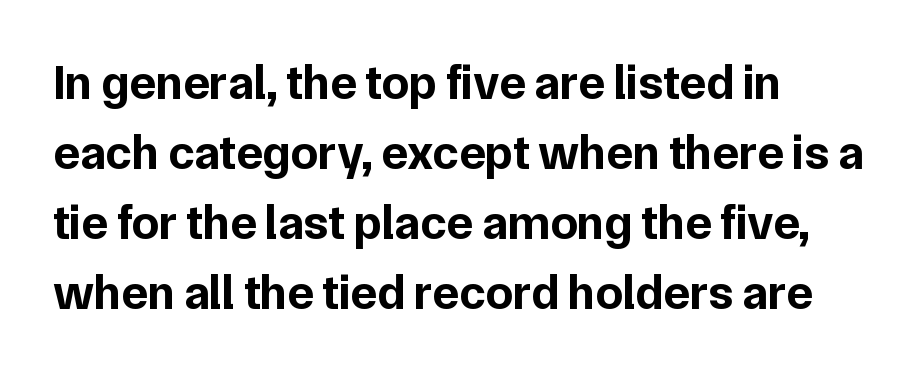
The image shows 49 px bold sans-serif type, upright; set left-aligned, normal line spacing (1.43x), normal letter spacing, not underlined; low stroke contrast and a medium x-height.
